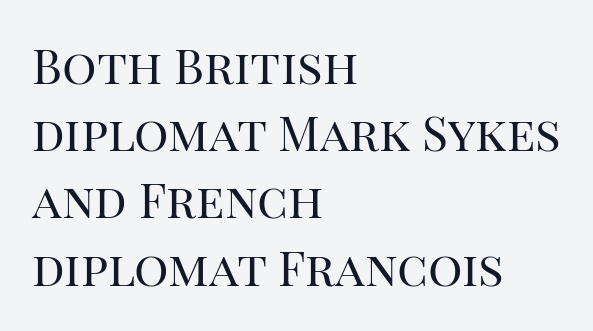
{"serif": "yes", "italic": "no", "bold": "no", "weight": "regular", "width": "normal", "stroke_contrast": "high", "x_height": "large", "monospaced": "no", "underline": "no", "align": "left", "line_spacing": "normal", "line_spacing_ratio": 1.4, "letter_spacing": "normal", "letter_spacing_em": 0.0, "glyph_px": 48}
